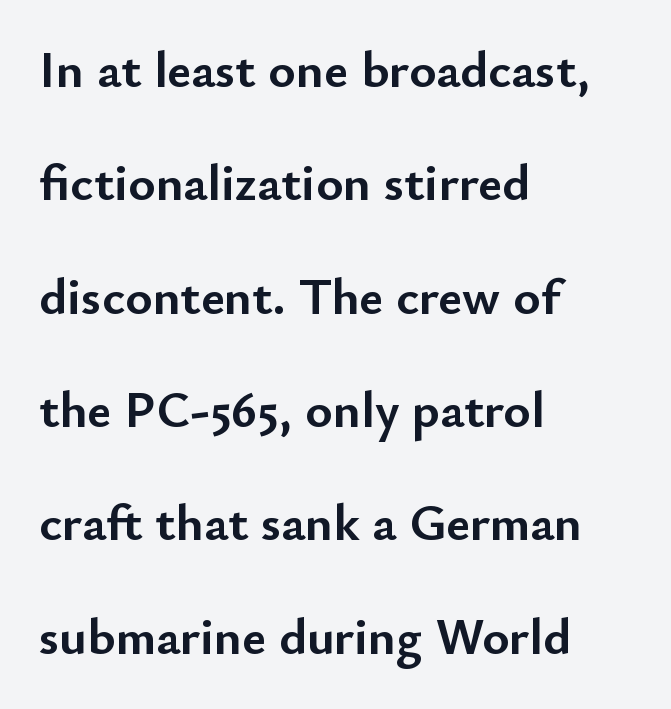
Weight: bold. Examine the stroke ends and you'll find no serifs. Line spacing here is loose. Every character sits straight up, as roman type does. The words here are not underlined. Where is the straight margin? On the left.
